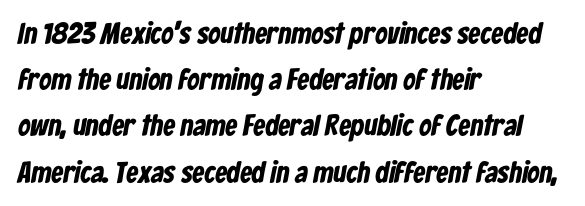
{"serif": "no", "bold": "yes", "weight": "bold", "width": "condensed", "stroke_contrast": "low", "x_height": "medium", "monospaced": "no", "underline": "no", "align": "left", "line_spacing": "normal", "line_spacing_ratio": 1.54, "letter_spacing": "normal", "letter_spacing_em": 0.0, "glyph_px": 30}
